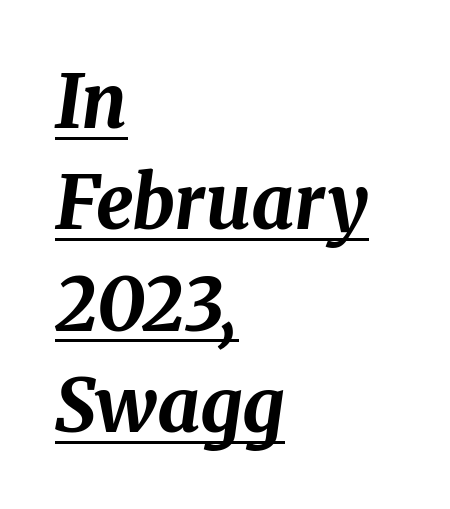
Q: Is the text bold? A: Yes.
Q: Is the text italic (slanted)? A: Yes, it leans right by about 8 degrees.
Q: Is the text underlined? A: Yes.
Q: How is the paragraph aligned? A: Left-aligned.
Q: Is the spacing between letters normal or unusually wide? A: Normal.
Q: Is the spacing between lines tight, normal or loose? A: Normal.
Q: Width (condensed, normal, or wide)? A: Normal.
Q: Stroke contrast? A: Medium.
Q: x-height? A: Medium.
Q: Monospaced? A: No.
